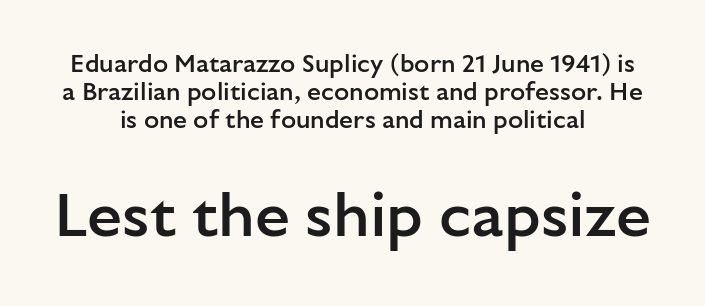
Layout note: lines centered. Any mark beneath the type? The region is blank. The block sitting lower on the canvas is the one with enlarged characters. Regarding leading, the lines here are crowded together. These lines are rendered in a variable-pitch font. A typesetter would call this zero additional tracking.
